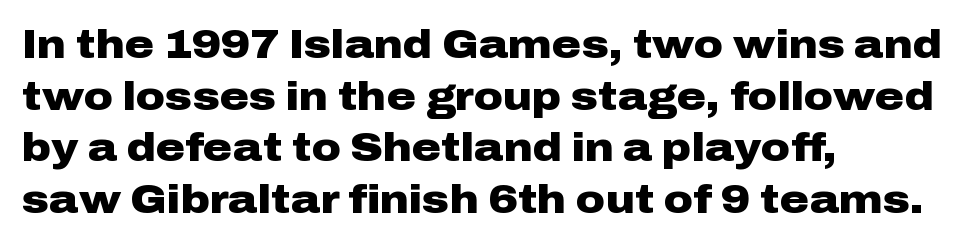
Q: Is the text bold? A: Yes.
Q: Is the text italic (slanted)? A: No, it is upright.
Q: Is the typeface a serif or a sans-serif typeface? A: Sans-serif.
Q: Is the text underlined? A: No.
Q: How is the paragraph aligned? A: Left-aligned.
Q: Is the spacing between letters normal or unusually wide? A: Normal.
Q: Is the spacing between lines tight, normal or loose? A: Normal.
Q: Width (condensed, normal, or wide)? A: Wide.
Q: Stroke contrast? A: Low.
Q: x-height? A: Medium.
Q: Monospaced? A: No.
